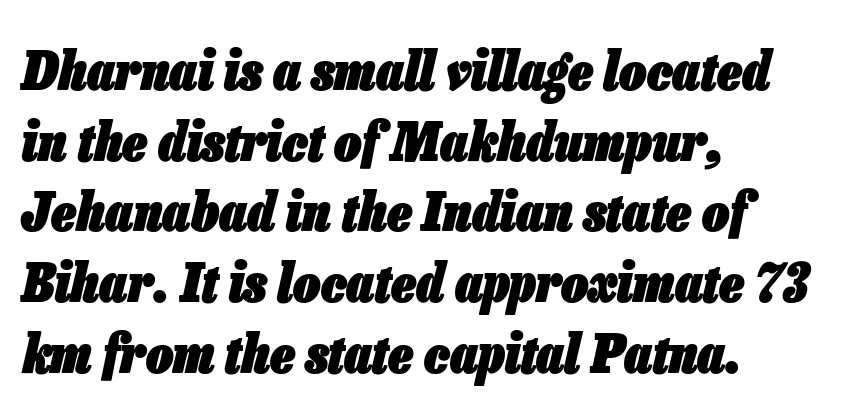
Q: Is the text bold? A: Yes.
Q: Is the text italic (slanted)? A: Yes, it leans right by about 13 degrees.
Q: Is the text underlined? A: No.
Q: How is the paragraph aligned? A: Left-aligned.
Q: Is the spacing between letters normal or unusually wide? A: Normal.
Q: Is the spacing between lines tight, normal or loose? A: Normal.
Q: Width (condensed, normal, or wide)? A: Condensed.
Q: Stroke contrast? A: Low.
Q: x-height? A: Medium.
Q: Monospaced? A: No.
